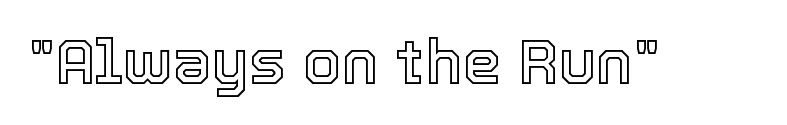
{"italic": "no", "width": "normal", "x_height": "medium", "monospaced": "no", "underline": "no", "letter_spacing": "normal", "letter_spacing_em": 0.0, "glyph_px": 62}
